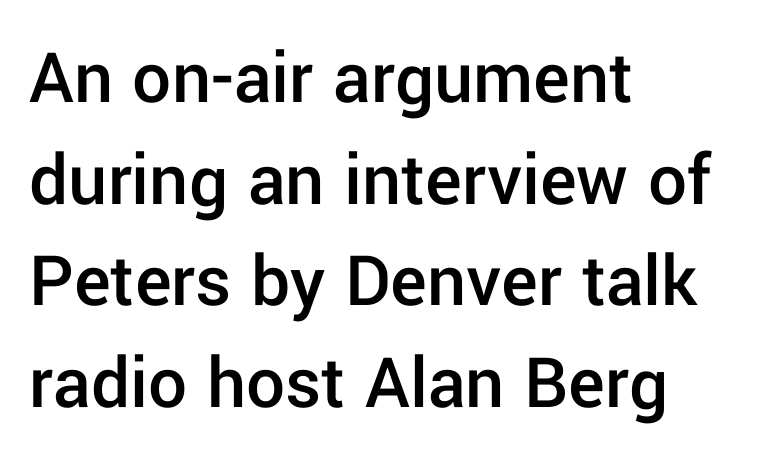
The font is running at a semibold setting, under full bold. Is there much room between lines? A standard amount, neither cramped nor airy. Character widths vary here, with narrow letters taking less room than wide ones. Line starts are locked; line ends wander. What kind of face is this? One without serifs — a sans. Tall strokes in this sample are plumb rather than angled.
